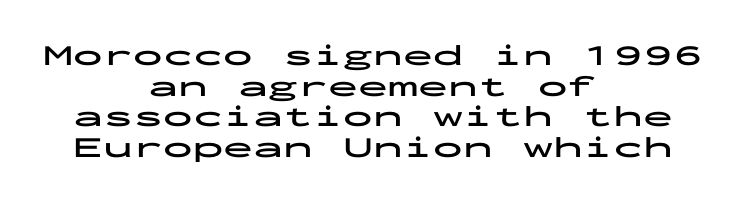
In terms of leading, this rendering errs on the cramped side. No extra tracking has been applied to these lines. Typesetter's note: full bold, strokes at maximum text heaviness. Centered paragraph, ragged on both sides. Looks like terminal output: every glyph gets an equal slot.
